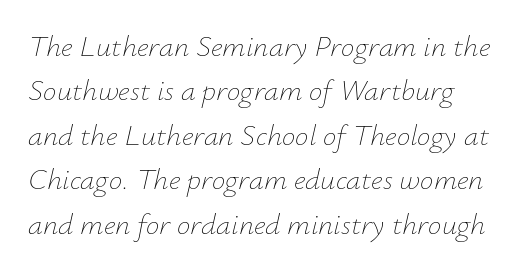
What stands out about the letter spacing? Nothing — it is the standard amount. Bare-footed words on every line. A typesetter would call this leading conventional body-copy spacing. Casual observation: everything's shoved over to the left. Think of a printed novel: that variable character pitch is what you see here.
